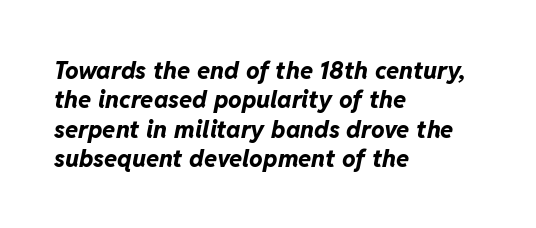
{"italic": "yes", "lean": "right", "slant_degrees": 11, "bold": "yes", "underline": "no", "align": "left", "line_spacing_ratio": 1.22, "letter_spacing": "normal", "letter_spacing_em": 0.0, "glyph_px": 24}
